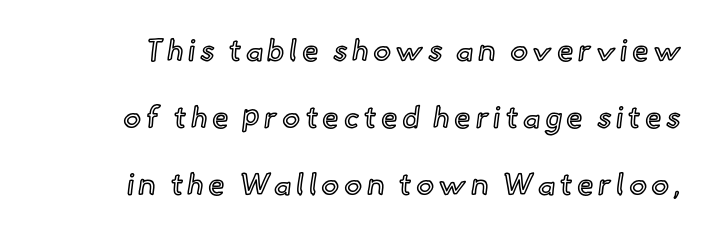
Honestly, the rows look like they've been pulled way apart. No word sits above an underline. Looks like regular typesetting: each glyph gets only the width it needs.
